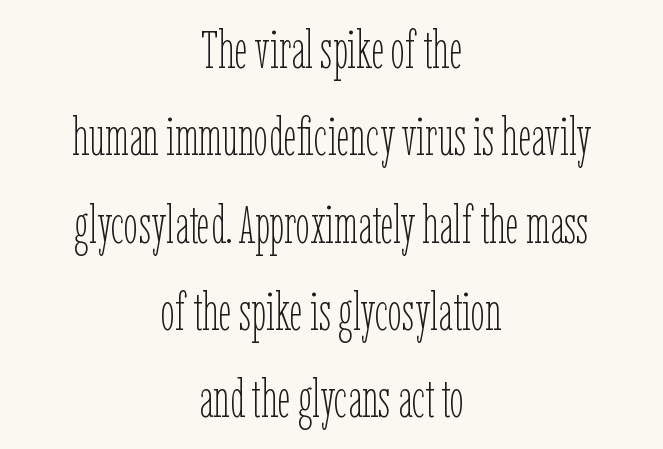
{"italic": "no", "bold": "no", "weight": "thin", "width": "condensed", "stroke_contrast": "low", "x_height": "medium", "monospaced": "no", "underline": "no", "align": "center", "line_spacing": "normal", "line_spacing_ratio": 1.68, "letter_spacing": "normal", "letter_spacing_em": 0.0, "glyph_px": 52}
